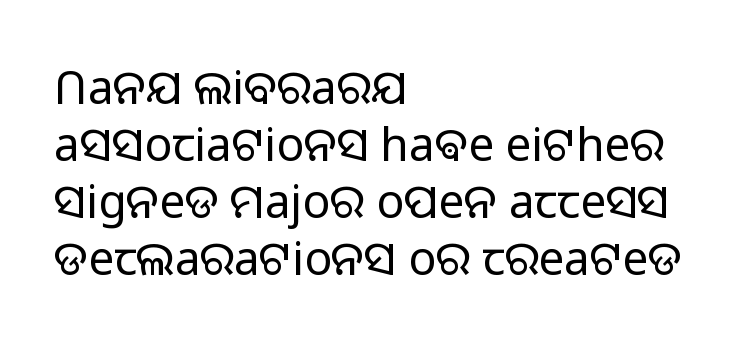
Has an underline been added? It has not. The paragraph has a hard left edge and a soft right edge. Each letter's strokes conclude bluntly, with no projecting serifs. This sample uses an upright cut, with every glyph sitting square on the baseline.
